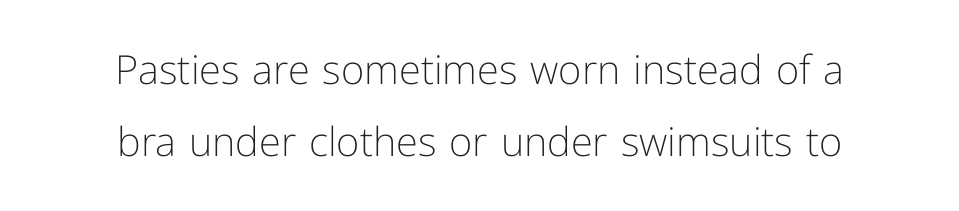
Stems and bowls with no extra thickness — not bold. The letters carry no serifs — their stems end cleanly without finishing strokes. Tracking value appears to be zero — textbook default spacing. This is roman type, the default non-slanted kind. No word sits above an underline. Spacing verdict: proportional, widths tailored to each character.
